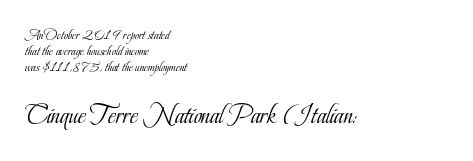
The image shows 28 px light, condensed serif type; set left-aligned, line spacing 1.16x, normal letter spacing, not underlined; the second (bottom) block is 2.0x larger; low stroke contrast and a small x-height.
